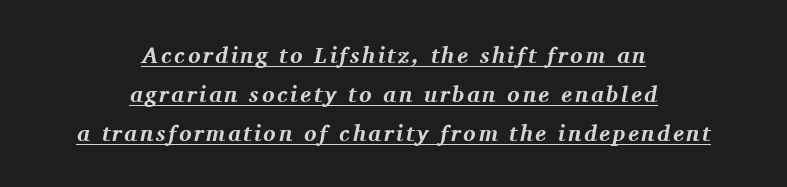
{"italic": "yes", "lean": "right", "slant_degrees": 11, "bold": "yes", "underline": "yes", "align": "center", "line_spacing": "normal", "line_spacing_ratio": 1.69, "glyph_px": 23}
